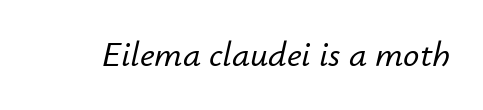
Q: Is the text italic (slanted)? A: Yes, it leans right by about 12 degrees.
Q: Is the text underlined? A: No.
Q: Is the spacing between letters normal or unusually wide? A: Normal.
Q: Width (condensed, normal, or wide)? A: Normal.
Q: Stroke contrast? A: Low.
Q: x-height? A: Small.
Q: Monospaced? A: No.
